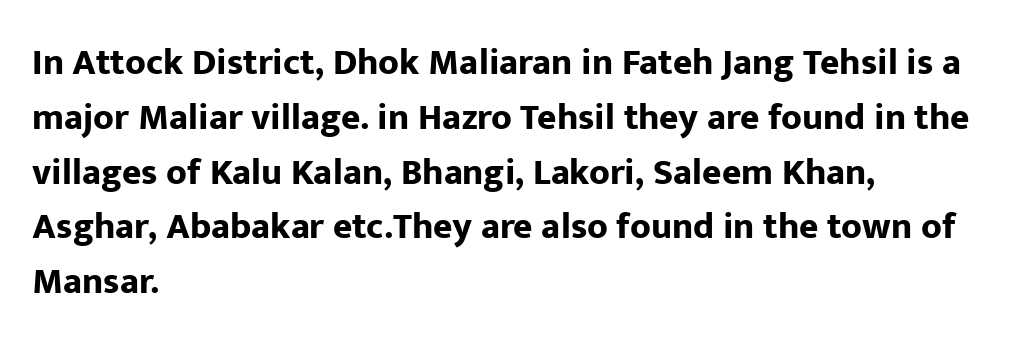
The image shows 37 px bold sans-serif type, upright; set left-aligned, normal line spacing (1.48x), normal letter spacing, not underlined; low stroke contrast and a medium x-height.
